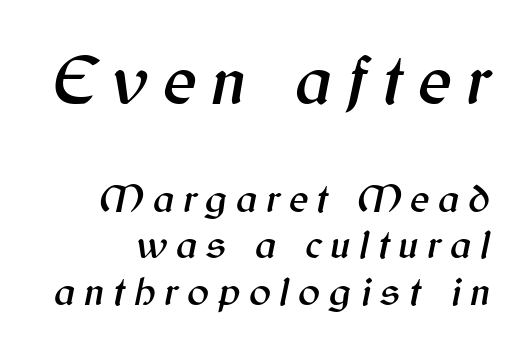
The face used here is rendered with a markedly widened letterfit. These two chunks differ in scale, with the top chunk taking the larger measure. Leading is clearly below the norm, producing a dense column. Check the space under the baseline: it is left empty. The letters are slanted; this is an italic face.
